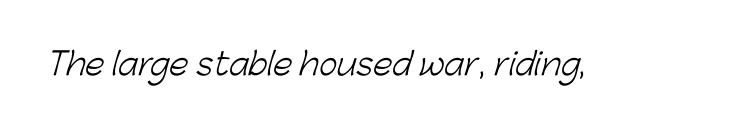
The image shows 31 px light sans-serif type; set normal letter spacing, not underlined; low stroke contrast and a medium x-height.
